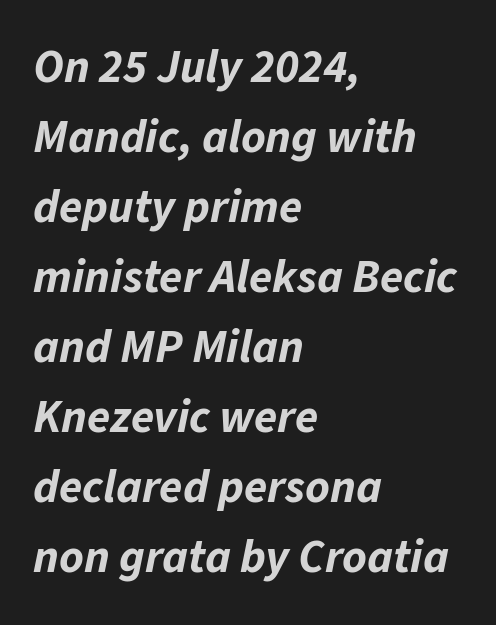
Character widths vary here, with narrow letters taking less room than wide ones. The specimen reads as italic at a glance. Compared with typical paragraphs, the rows here are spaced about the same. Horizontally, the lines are justified to the leading edge only. You could call the tracking neutral — neither tight nor loose. This rendering features lettering with no underline.
